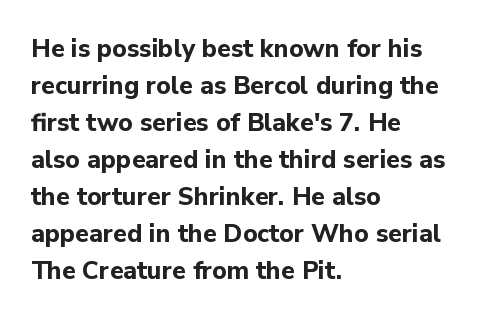
Q: Is the text bold? A: Yes.
Q: Is the text italic (slanted)? A: No, it is upright.
Q: Is the text underlined? A: No.
Q: How is the paragraph aligned? A: Left-aligned.
Q: Is the spacing between letters normal or unusually wide? A: Normal.
Q: Is the spacing between lines tight, normal or loose? A: Normal.
